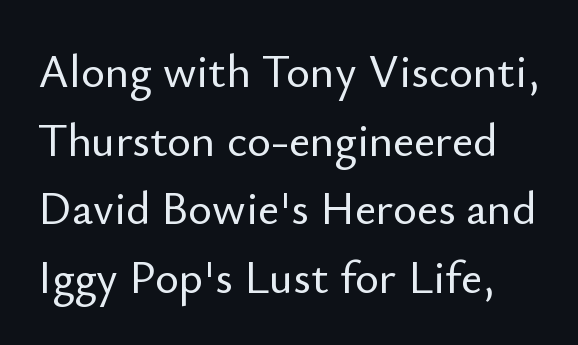
Q: Is the text italic (slanted)? A: No, it is upright.
Q: Is the typeface a serif or a sans-serif typeface? A: Sans-serif.
Q: Is the text underlined? A: No.
Q: Is the spacing between letters normal or unusually wide? A: Normal.
Q: Is the spacing between lines tight, normal or loose? A: Normal.
Q: Width (condensed, normal, or wide)? A: Normal.
Q: Stroke contrast? A: Low.
Q: x-height? A: Small.
Q: Monospaced? A: No.
